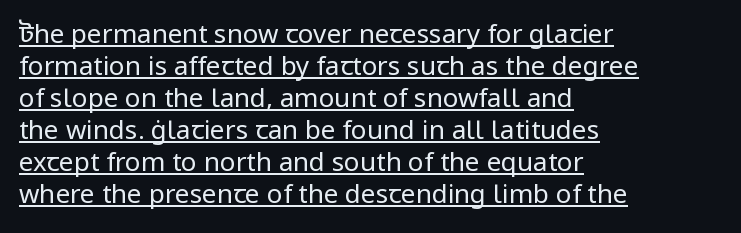
Q: Is the text bold? A: No.
Q: Is the text italic (slanted)? A: No, it is upright.
Q: Is the text underlined? A: Yes.
Q: How is the paragraph aligned? A: Left-aligned.
Q: Is the spacing between letters normal or unusually wide? A: Normal.
